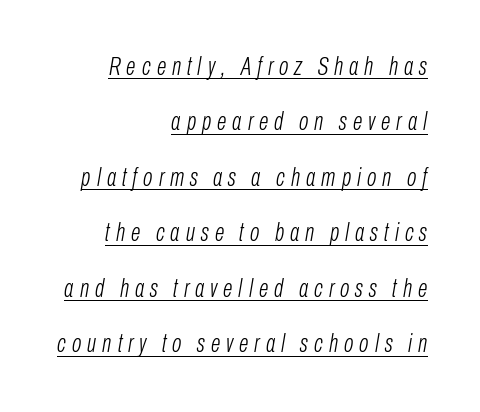
The font is comparable to plain body text, perhaps lighter. Underlining? Definitely there. Vertical spacing — loose. If you drew a line through each stem, it would be angled. Where is the straight margin? On the right. The letters are spread apart with noticeably loose tracking.
